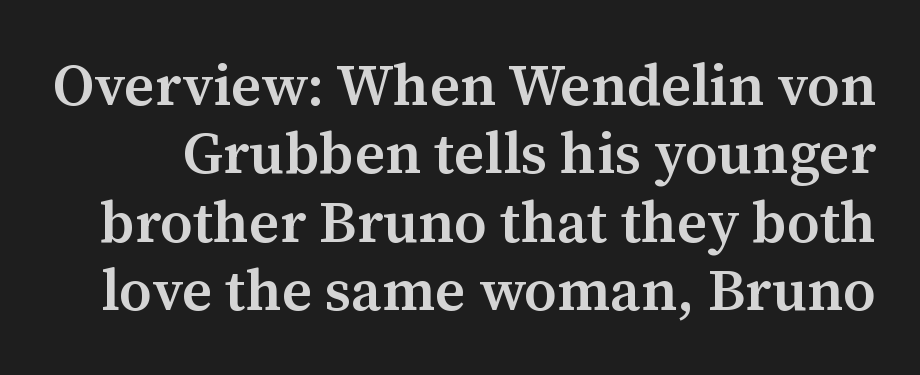
{"serif": "yes", "italic": "no", "bold": "semi", "weight": "semibold", "width": "normal", "stroke_contrast": "medium", "x_height": "medium", "monospaced": "no", "underline": "no", "line_spacing_ratio": 1.18, "letter_spacing": "normal", "letter_spacing_em": 0.0, "glyph_px": 58}
